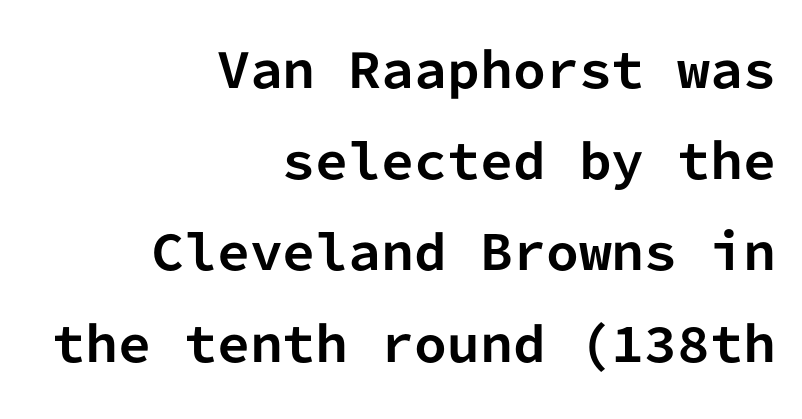
The passage shown stacks its lines with a broad gap. Monospaced: the letters line up in strict vertical columns. Does extra space separate the letters? No, they use regular spacing. Typesetter's note: full bold, strokes at maximum text heaviness. The font family rendered here belongs to the sans-serif group. The lettering stays uniformly vertical, giving the passage a roman look.
